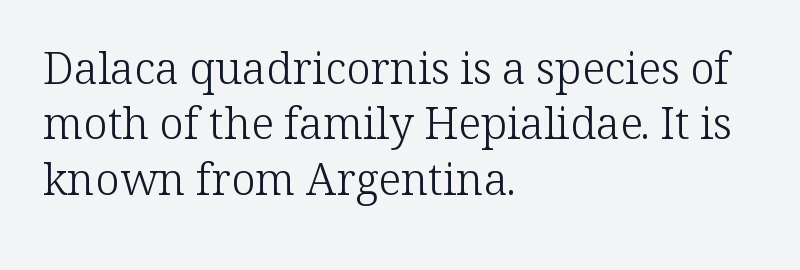
Any mark beneath the type? The region is blank. Tall strokes in this sample are plumb rather than angled. The tracking reads as untouched default to a designer's eye. Teacher's note: observe the even left margin — that is flush-left alignment.
